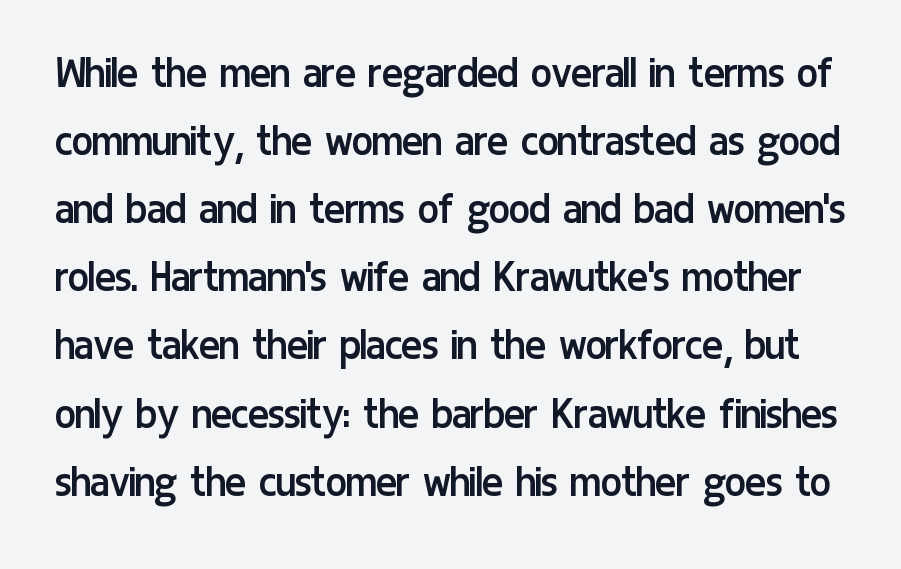
Type without underlining. No heavy texture on the line: the type isn't bold. Posture: upright roman. Character widths vary here, with narrow letters taking less room than wide ones.
